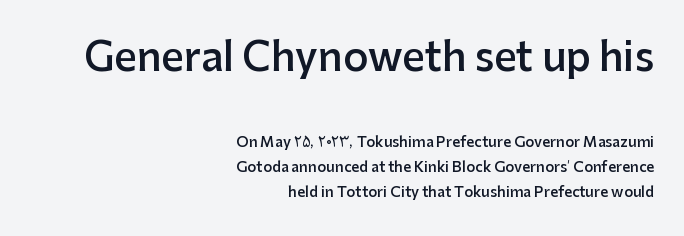
Q: Is the text bold? A: Semi-bold.
Q: Is the text italic (slanted)? A: No, it is upright.
Q: Is the typeface a serif or a sans-serif typeface? A: Sans-serif.
Q: Is the text underlined? A: No.
Q: How is the paragraph aligned? A: Right-aligned.
Q: Is the spacing between letters normal or unusually wide? A: Normal.
Q: Which block of text is set in a larger size, the first (top) or the second (bottom)? A: The first (top) one.
Q: Width (condensed, normal, or wide)? A: Normal.
Q: Stroke contrast? A: Low.
Q: x-height? A: Medium.
Q: Monospaced? A: No.
